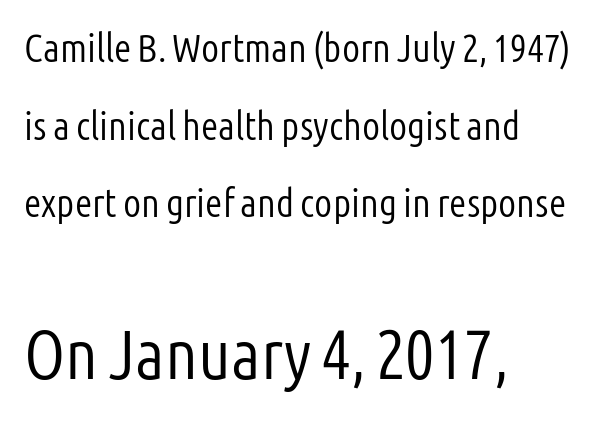
The image shows 70 px light, condensed sans-serif type, upright; set left-aligned, loose line spacing (1.94x), normal letter spacing, not underlined; the second (bottom) block is 1.75x larger; low stroke contrast and a medium x-height.
